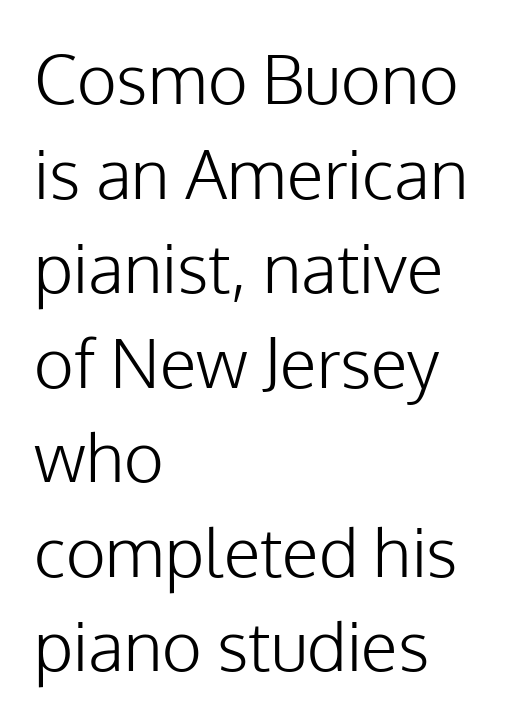
The image shows 68 px light sans-serif type, upright; set left-aligned, normal line spacing (1.39x), normal letter spacing, not underlined; low stroke contrast and a medium x-height.
